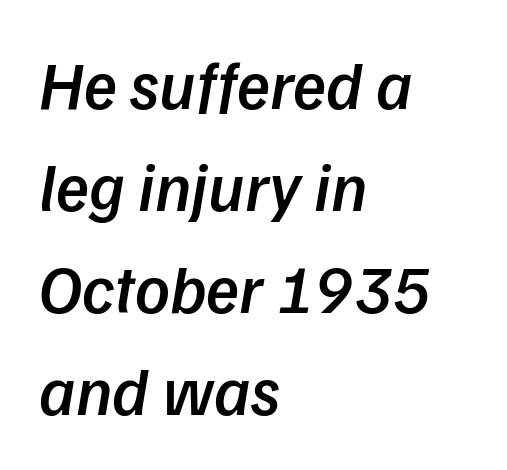
{"serif": "no", "bold": "semi", "weight": "semibold", "width": "normal", "stroke_contrast": "low", "x_height": "medium", "monospaced": "no", "underline": "no", "align": "left", "line_spacing": "normal", "line_spacing_ratio": 1.5, "letter_spacing": "normal", "letter_spacing_em": 0.0, "glyph_px": 68}
